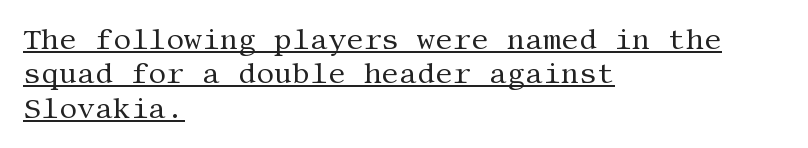
The image shows 28 px regular-weight serif type, upright; set left-aligned, line spacing 1.23x, normal letter spacing, underlined; medium stroke contrast and a large x-height.
